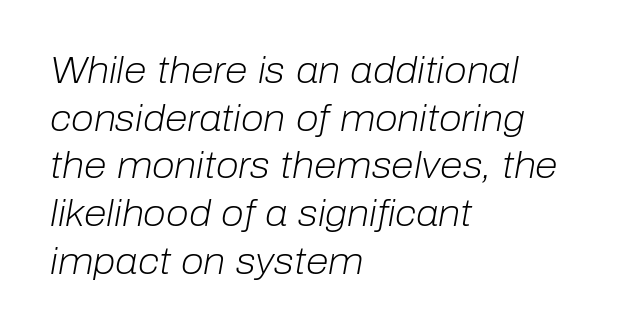
{"italic": "yes", "lean": "right", "slant_degrees": 10, "bold": "no", "weight": "light", "width": "normal", "stroke_contrast": "low", "x_height": "medium", "monospaced": "no", "underline": "no", "align": "left", "line_spacing": "normal", "line_spacing_ratio": 1.29, "letter_spacing": "normal", "letter_spacing_em": 0.0, "glyph_px": 37}
